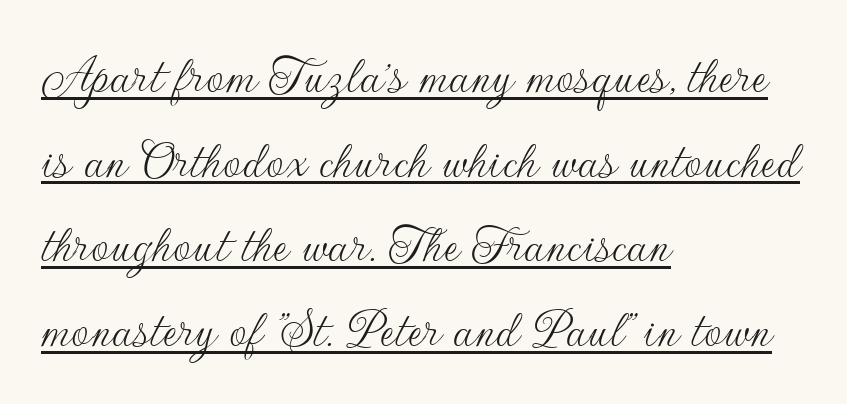
Q: Is the text bold? A: No.
Q: Is the text italic (slanted)? A: Yes.
Q: Is the typeface a serif or a sans-serif typeface? A: Sans-serif.
Q: Is the text underlined? A: Yes.
Q: How is the paragraph aligned? A: Left-aligned.
Q: Is the spacing between letters normal or unusually wide? A: Normal.
Q: Is the spacing between lines tight, normal or loose? A: Normal.
Q: Width (condensed, normal, or wide)? A: Normal.
Q: Stroke contrast? A: Low.
Q: x-height? A: Small.
Q: Monospaced? A: No.
